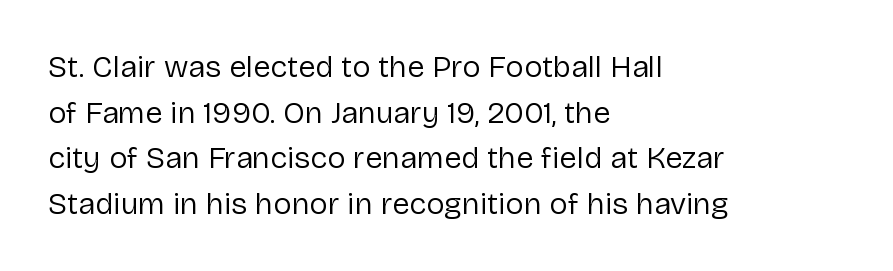
The lines sit at an ordinary, default distance from one another. Typographically, this falls in the sans-serif category. On a weight scale, this lands at 450 or below. Glyph-to-glyph distance matches everyday printed text. Beneath every word, the page is bare. Varying glyph widths throughout — classic text-font behaviour.
